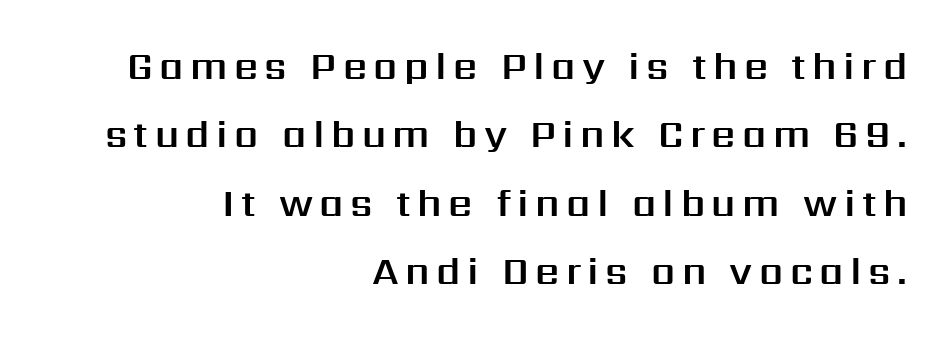
{"serif": "no", "italic": "no", "width": "normal", "stroke_contrast": "medium", "x_height": "medium", "monospaced": "no", "underline": "no", "align": "right", "line_spacing_ratio": 1.8, "glyph_px": 38}
